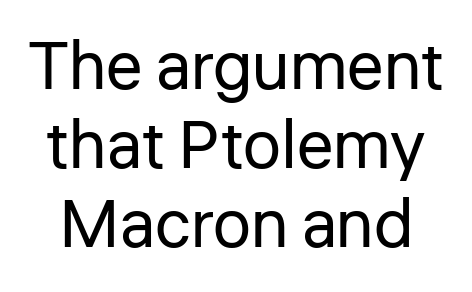
Q: Is the text bold? A: No.
Q: Is the text italic (slanted)? A: No, it is upright.
Q: Is the typeface a serif or a sans-serif typeface? A: Sans-serif.
Q: Is the text underlined? A: No.
Q: Is the spacing between letters normal or unusually wide? A: Normal.
Q: Width (condensed, normal, or wide)? A: Normal.
Q: Stroke contrast? A: Low.
Q: x-height? A: Medium.
Q: Monospaced? A: No.
